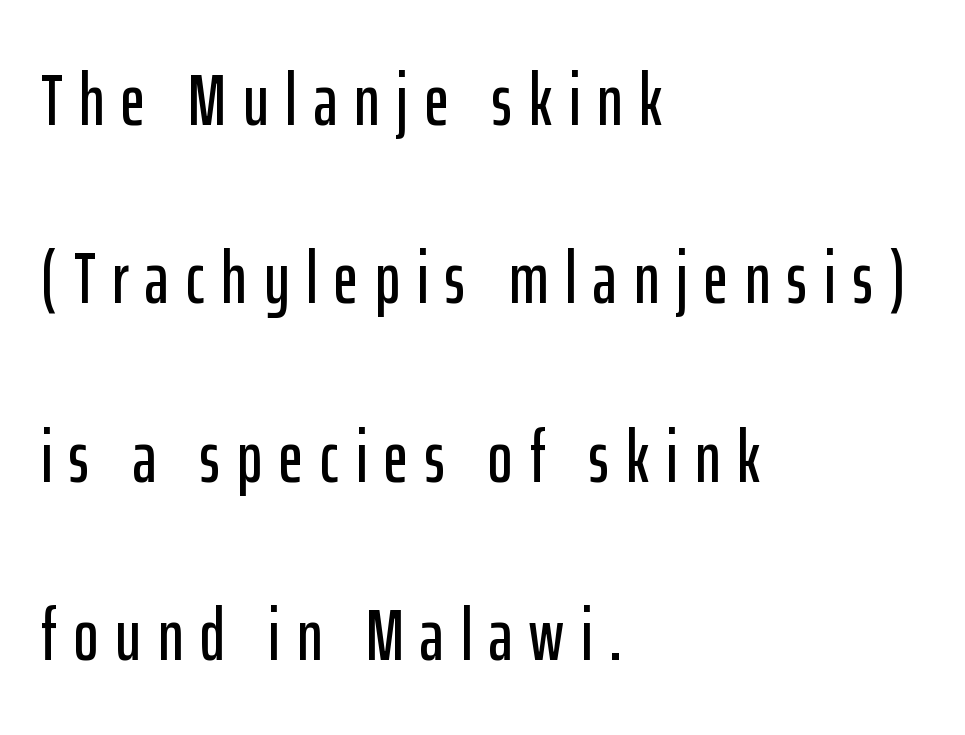
The image shows 74 px condensed sans-serif type, upright; set left-aligned, loose line spacing (2.41x), unusually wide letter spacing (+0.23 em), not underlined; low stroke contrast and a medium x-height.
